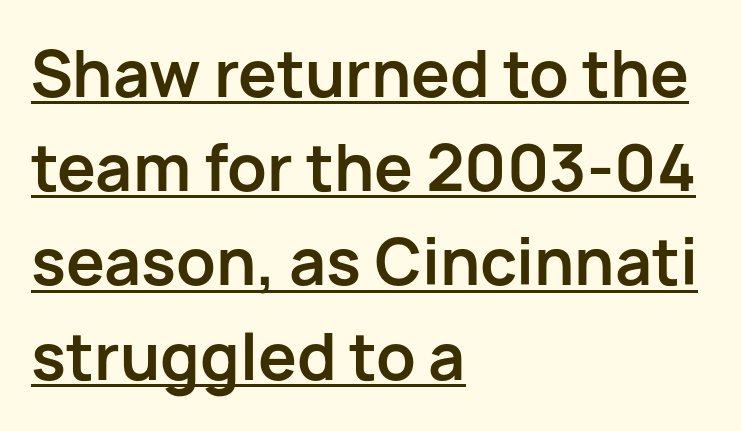
How are the letters spaced? Ordinarily, with no added tracking. Decoration check: the copy is underlined. This sample has the flowing, uneven cadence of proportional lettering. Every letter is thick-stroked: bold, no question. Short and long lines alike share a common starting point at left. Each new line begins a customary step beneath the previous one.
